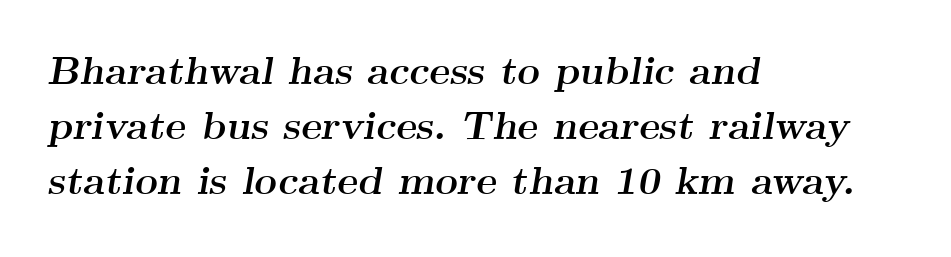
Weight check: bold — yes, fully. The letters carry serifs — small finishing strokes at the ends of their stems. Default kerning and tracking; the words read as compact shapes. What's the leading like? Ordinary, nothing unusual. A classic flush-left, rag-right setting is used for this passage.
